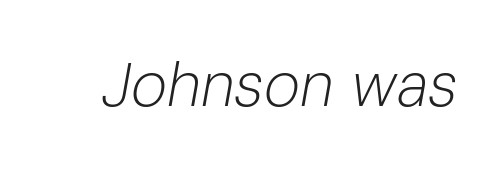
The image shows 62 px light type, italic (leaning right); set normal letter spacing, not underlined; low stroke contrast and a medium x-height.
